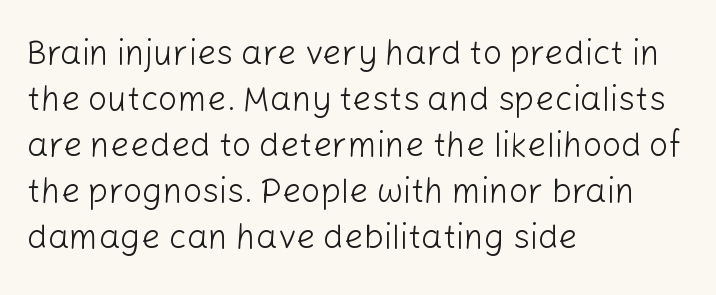
{"serif": "no", "italic": "no", "bold": "no", "weight": "light", "width": "normal", "stroke_contrast": "low", "x_height": "medium", "monospaced": "no", "underline": "no", "align": "left", "line_spacing": "normal", "line_spacing_ratio": 1.35, "letter_spacing": "normal", "letter_spacing_em": 0.0, "glyph_px": 34}
